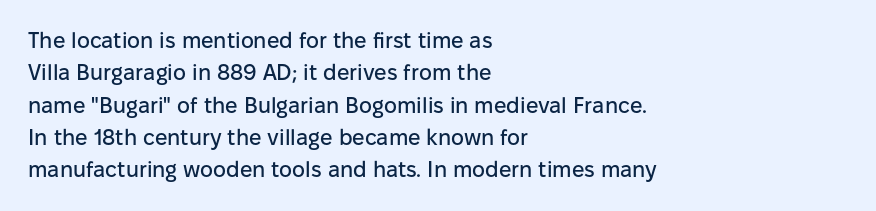
Bare-footed words on every line. The space between consecutive lines is moderate. Caption: standard tracking, unaltered. The lettering holds an erect, upright posture throughout. The text block is weighted toward the left margin, trailing off unevenly rightward.
